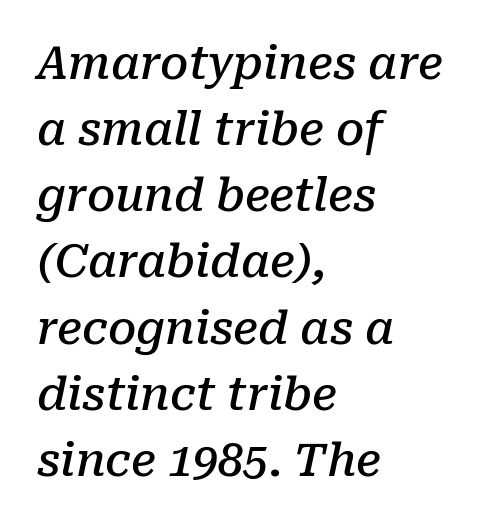
The rag falls on the right side of this text block. Looks like regular typesetting: each glyph gets only the width it needs. The string is rendered with underlining switched off. Italic? Definitely — the glyphs are oblique. Compared with an ordinary text face, these strokes are moderately heavier — a semibold. The line texture is even and compact thanks to regular tracking.
